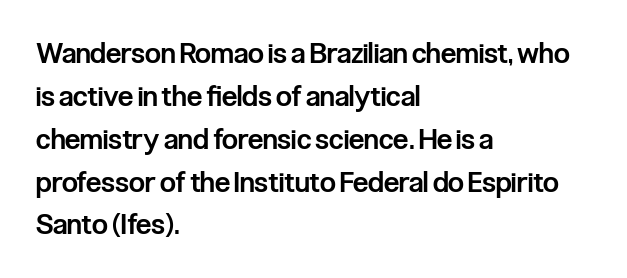
Note the varied advance widths — an 'i' is clearly narrower than an 'm'. In terms of letterspacing, this is plain default setting. This rendering features lettering with no underline. Does the lettering tilt? It doesn't — this is upright. The paragraph has a hard left edge and a soft right edge.
